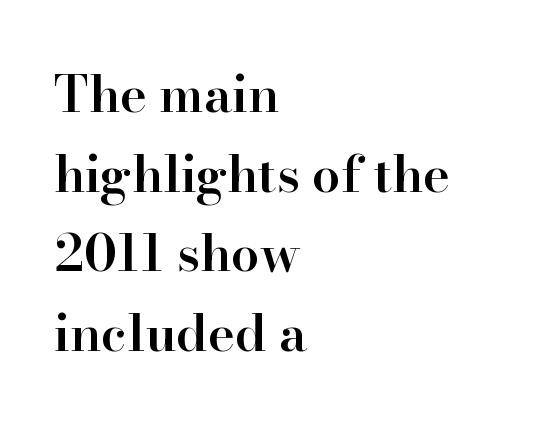
The image shows 51 px semibold serif type, upright; set left-aligned, normal line spacing (1.56x), normal letter spacing, not underlined; high stroke contrast and a small x-height.
